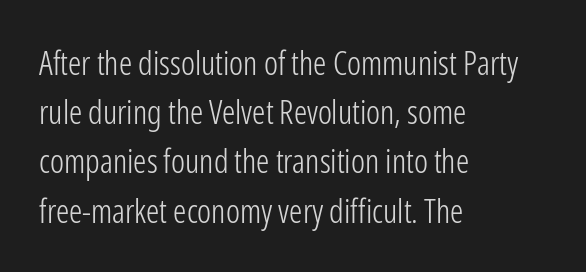
The image shows 33 px light, condensed sans-serif type, upright; set left-aligned, normal line spacing (1.49x), normal letter spacing, not underlined; low stroke contrast and a medium x-height.
